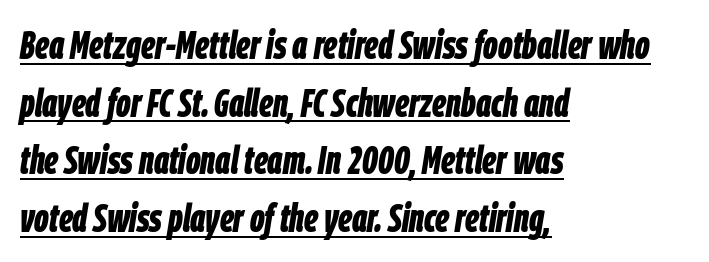
Beneath each row of characters lies a ruled line. Is this a fixed-width face? No — the glyphs have proportional, varying widths. Here the glyphs are tracked normally, forming tight word shapes. The rendering uses a bold face; every stroke is thick and dark. There's an unmistakable incline to the writing here. Is the block centered? No — it sits flush against the left margin.
